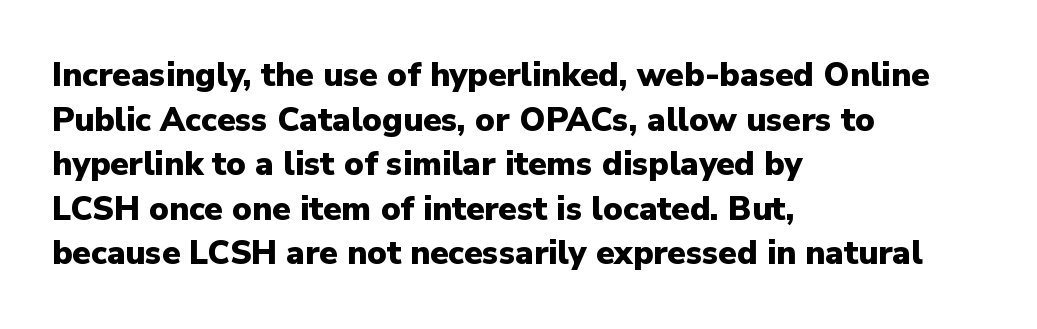
Q: Is the text bold? A: Yes.
Q: Is the text italic (slanted)? A: No, it is upright.
Q: Is the typeface a serif or a sans-serif typeface? A: Sans-serif.
Q: Is the text underlined? A: No.
Q: How is the paragraph aligned? A: Left-aligned.
Q: Is the spacing between letters normal or unusually wide? A: Normal.
Q: Is the spacing between lines tight, normal or loose? A: Normal.
Q: Width (condensed, normal, or wide)? A: Normal.
Q: Stroke contrast? A: Low.
Q: x-height? A: Medium.
Q: Monospaced? A: No.
